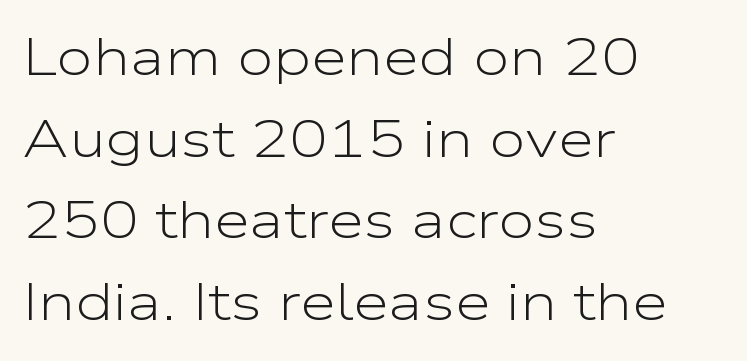
Q: Is the text bold? A: No.
Q: Is the text italic (slanted)? A: No, it is upright.
Q: Is the typeface a serif or a sans-serif typeface? A: Sans-serif.
Q: Is the text underlined? A: No.
Q: How is the paragraph aligned? A: Left-aligned.
Q: Is the spacing between letters normal or unusually wide? A: Normal.
Q: Is the spacing between lines tight, normal or loose? A: Normal.
Q: Width (condensed, normal, or wide)? A: Wide.
Q: Stroke contrast? A: Low.
Q: x-height? A: Medium.
Q: Monospaced? A: No.
